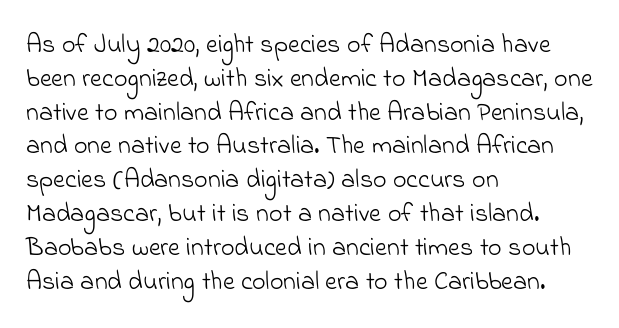
The image shows 26 px text type; set left-aligned, normal line spacing (1.3x), normal letter spacing, not underlined.
